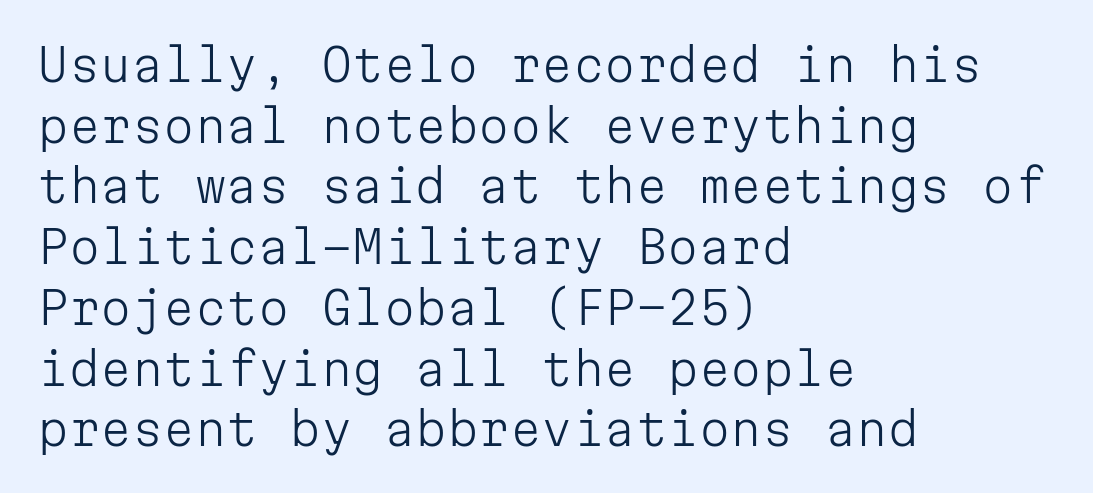
The image shows 45 px light sans-serif type, upright, monospaced; set left-aligned, normal line spacing (1.35x), normal letter spacing, not underlined; low stroke contrast and a medium x-height.
